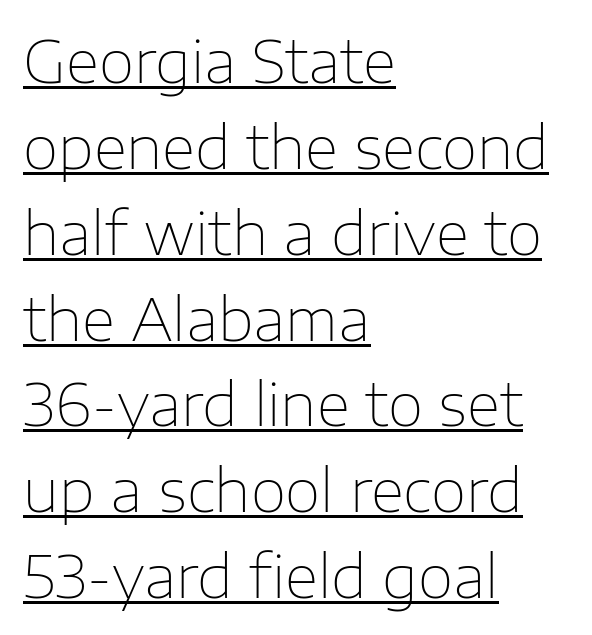
The image shows 58 px thin sans-serif type, upright; set left-aligned, normal line spacing (1.48x), normal letter spacing, underlined; low stroke contrast and a medium x-height.
